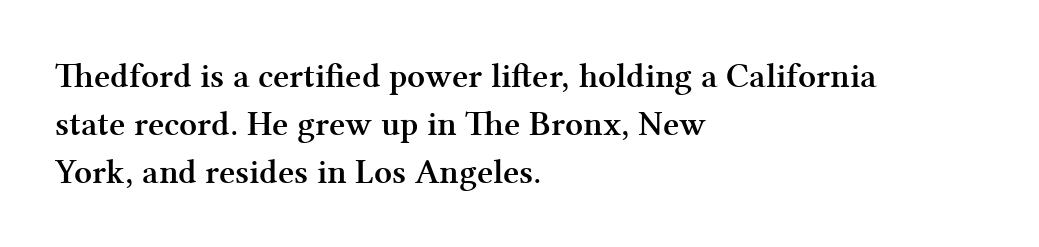
Q: Is the text bold? A: Yes.
Q: Is the text italic (slanted)? A: No, it is upright.
Q: Is the typeface a serif or a sans-serif typeface? A: Serif.
Q: Is the text underlined? A: No.
Q: How is the paragraph aligned? A: Left-aligned.
Q: Is the spacing between letters normal or unusually wide? A: Normal.
Q: Is the spacing between lines tight, normal or loose? A: Normal.
Q: Width (condensed, normal, or wide)? A: Normal.
Q: Stroke contrast? A: Medium.
Q: x-height? A: Medium.
Q: Monospaced? A: No.
